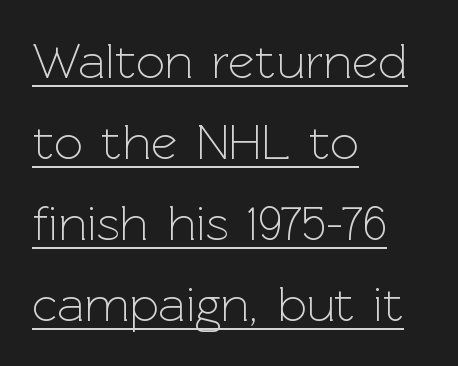
The image shows 51 px light sans-serif type, upright; set left-aligned, normal line spacing (1.59x), normal letter spacing, underlined; a medium x-height.
